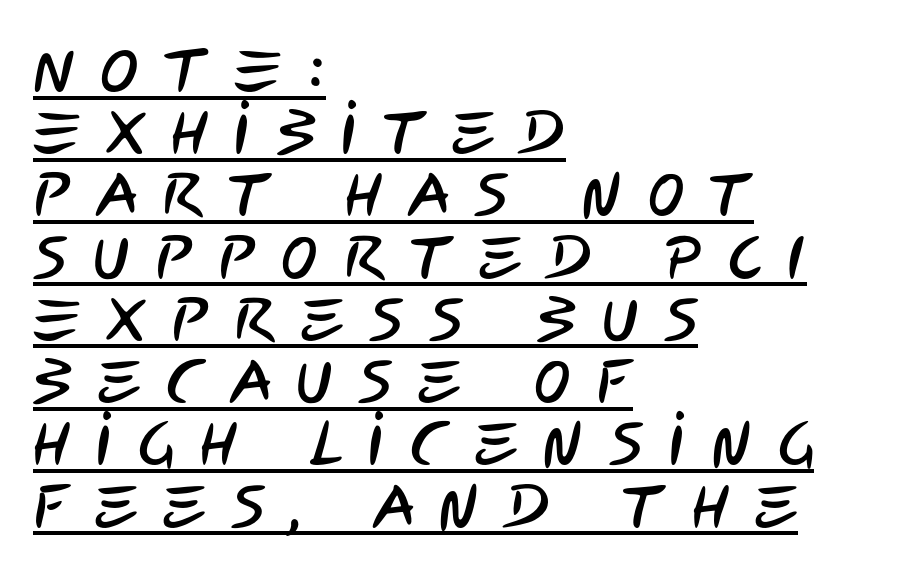
Check the space under the baseline: a stroke is drawn there. The letters advance in unequal steps, a hallmark of proportional type. The rendering uses a small line-height, squeezing the rows. The compositor pushed each line to the left boundary.
